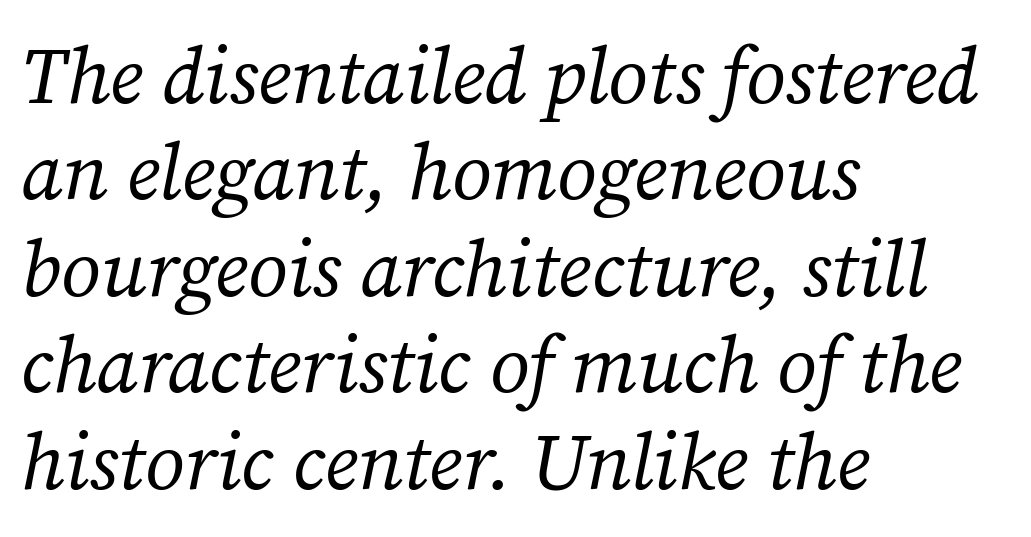
The image shows 79 px regular-weight serif type, italic (leaning right); set left-aligned, line spacing 1.22x, normal letter spacing, not underlined; medium stroke contrast and a medium x-height.
